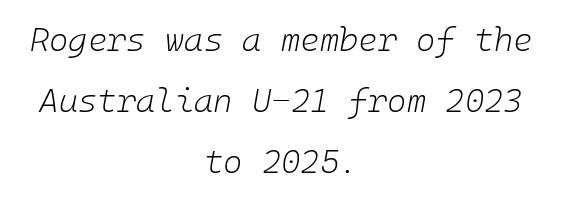
{"italic": "yes", "lean": "right", "slant_degrees": 10, "bold": "no", "weight": "light", "width": "normal", "stroke_contrast": "low", "x_height": "medium", "underline": "no", "align": "center", "line_spacing_ratio": 1.85, "letter_spacing": "normal", "letter_spacing_em": 0.0, "glyph_px": 33}
